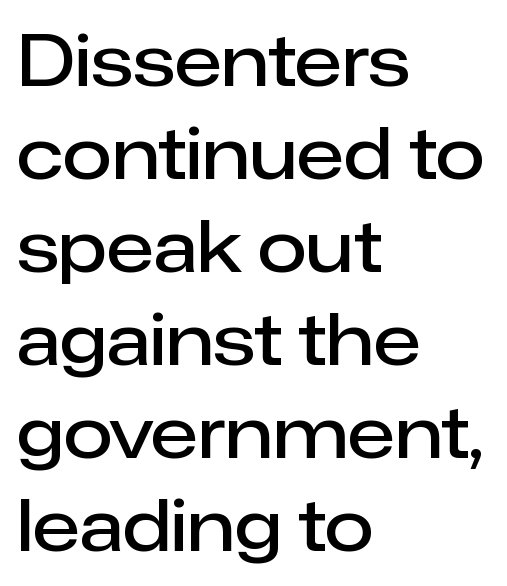
The image shows 71 px semibold sans-serif type, upright; set left-aligned, normal line spacing (1.31x), normal letter spacing, not underlined; low stroke contrast and a medium x-height.
